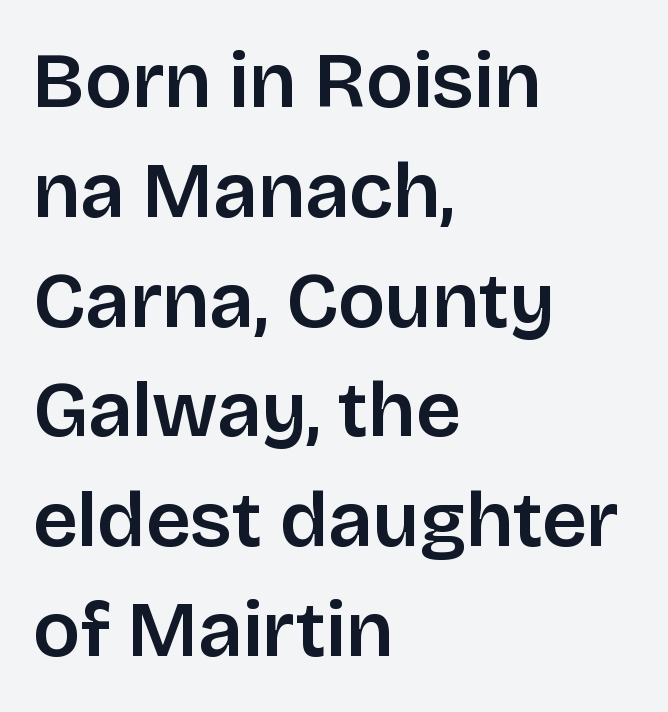
The image shows 79 px sans-serif type, upright; set left-aligned, normal line spacing (1.39x), normal letter spacing, not underlined; low stroke contrast and a large x-height.
